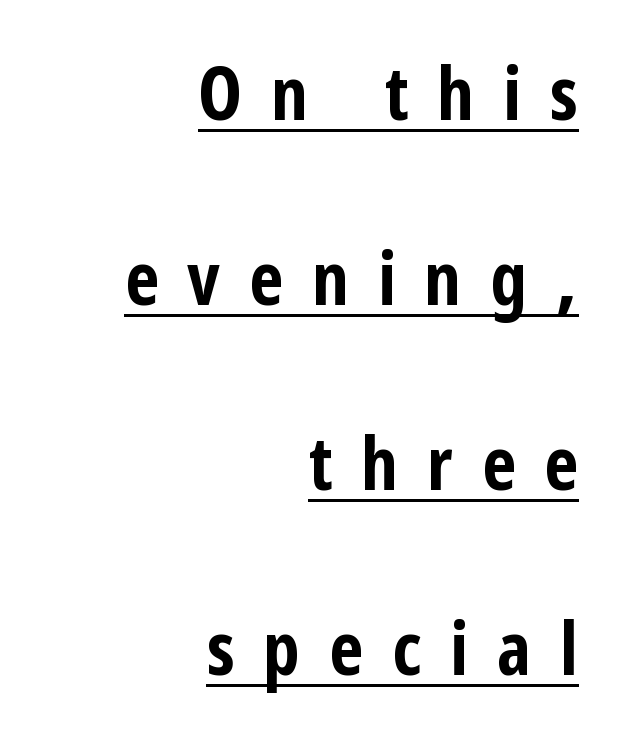
The image shows 74 px bold, condensed sans-serif type, upright; set right-aligned, loose line spacing (2.5x), unusually wide letter spacing (+0.39 em), underlined; low stroke contrast and a medium x-height.
